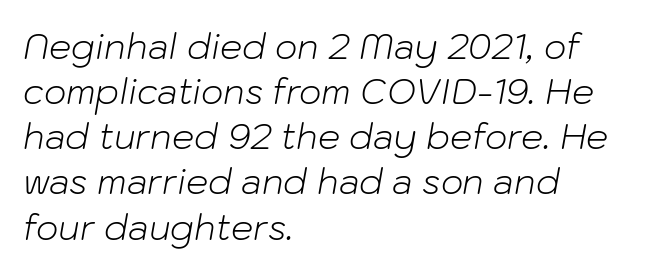
Any mark beneath the type? The region is blank. This rendering uses left alignment, leaving the right contour irregular. Is the type slanted? Yes — the strokes lean at a clear angle. The face looks like a standard text weight, possibly lighter. There is no visible air inserted between adjacent glyphs. Vertical spacing — default.
